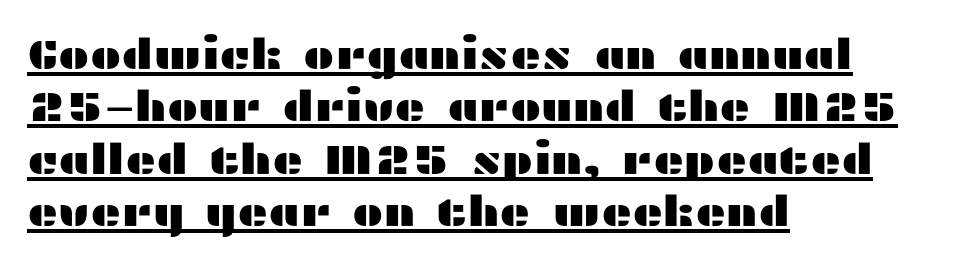
The image shows 42 px wide sans-serif type, upright; set left-aligned, normal line spacing (1.25x), normal letter spacing, underlined; medium stroke contrast and a medium x-height.
